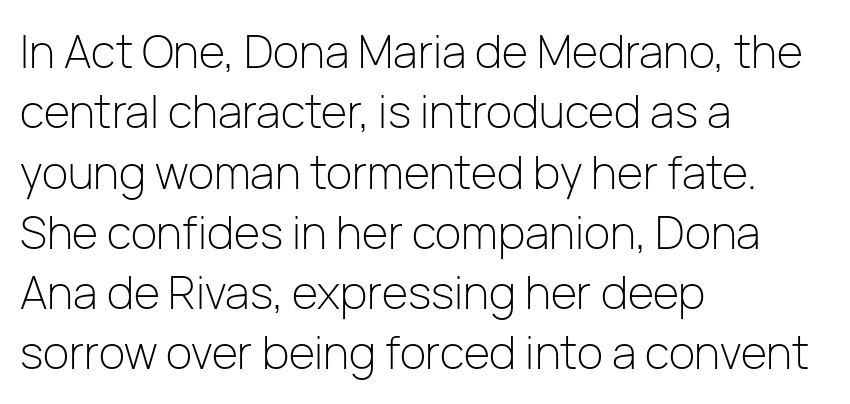
Note: no serifs on the glyphs. This sample has the flowing, uneven cadence of proportional lettering. A typesetter would call this zero additional tracking. Just letters on the line, the space beneath them empty. Summary of weight: not heavy and not bold.
